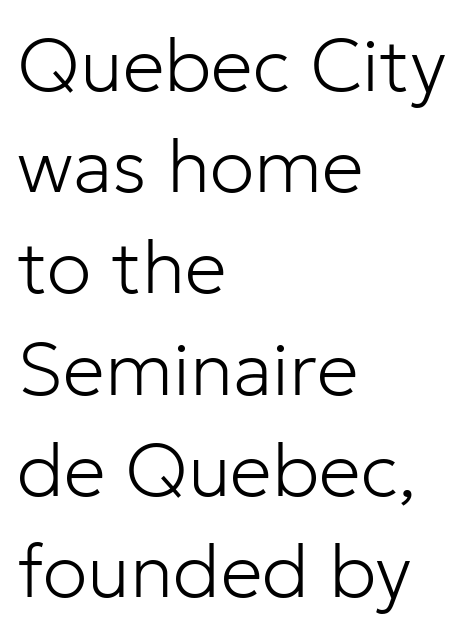
Q: Is the text bold? A: No.
Q: Is the text italic (slanted)? A: No, it is upright.
Q: Is the typeface a serif or a sans-serif typeface? A: Sans-serif.
Q: Is the text underlined? A: No.
Q: How is the paragraph aligned? A: Left-aligned.
Q: Is the spacing between letters normal or unusually wide? A: Normal.
Q: Is the spacing between lines tight, normal or loose? A: Normal.
Q: Width (condensed, normal, or wide)? A: Normal.
Q: Stroke contrast? A: Low.
Q: x-height? A: Medium.
Q: Monospaced? A: No.
